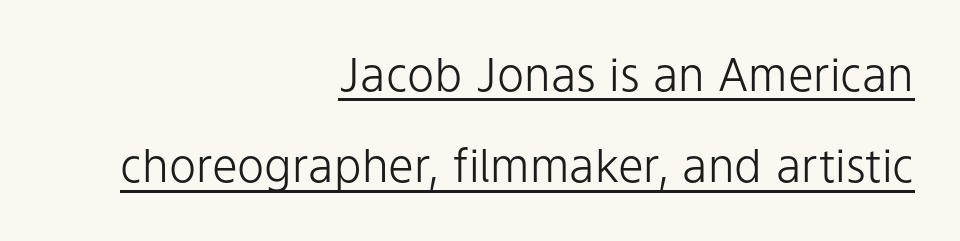
Q: Is the text bold? A: No.
Q: Is the text italic (slanted)? A: No, it is upright.
Q: Is the typeface a serif or a sans-serif typeface? A: Sans-serif.
Q: Is the text underlined? A: Yes.
Q: How is the paragraph aligned? A: Right-aligned.
Q: Is the spacing between letters normal or unusually wide? A: Normal.
Q: Is the spacing between lines tight, normal or loose? A: Loose.
Q: Width (condensed, normal, or wide)? A: Normal.
Q: Stroke contrast? A: Low.
Q: x-height? A: Medium.
Q: Monospaced? A: No.
